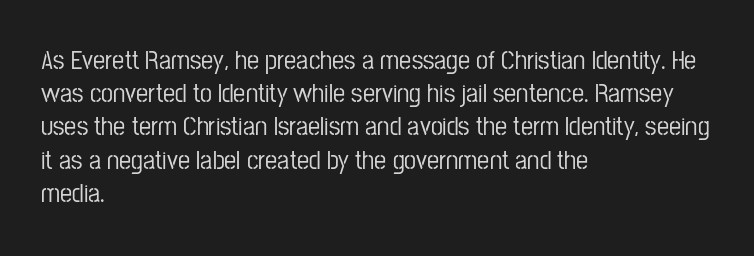
The image shows 27 px text type, upright; set left-aligned, line spacing 1.23x, normal letter spacing, not underlined.
